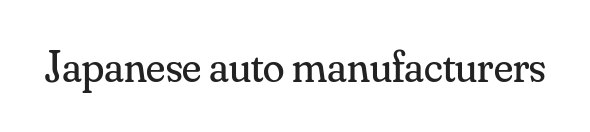
{"serif": "yes", "italic": "no", "bold": "no", "weight": "regular", "width": "normal", "stroke_contrast": "medium", "x_height": "small", "monospaced": "no", "underline": "no", "letter_spacing": "normal", "letter_spacing_em": 0.0, "glyph_px": 44}
